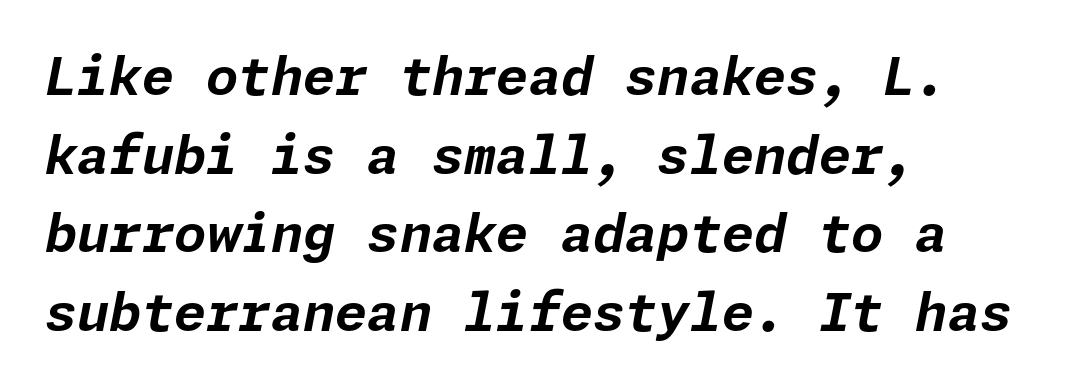
What stands out about the letter spacing? Nothing — it is the standard amount. Caption: multi-line text, flush left, ragged right. The glyphs are unaccompanied by any horizontal stroke below them. Heavy, bold letterforms.
